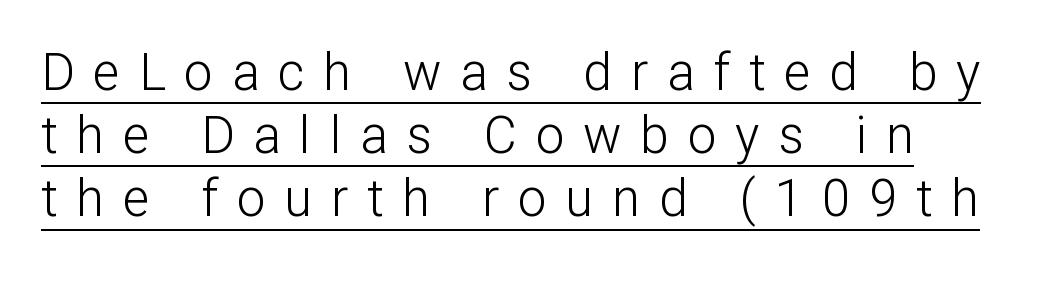
Q: Is the text bold? A: No.
Q: Is the text italic (slanted)? A: No, it is upright.
Q: Is the typeface a serif or a sans-serif typeface? A: Sans-serif.
Q: Is the text underlined? A: Yes.
Q: Is the spacing between letters normal or unusually wide? A: Unusually wide.
Q: Width (condensed, normal, or wide)? A: Normal.
Q: Stroke contrast? A: Low.
Q: x-height? A: Medium.
Q: Monospaced? A: No.
